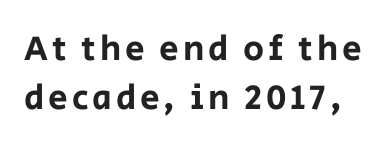
The image shows 35 px sans-serif type, upright; set normal line spacing (1.39x), not underlined; low stroke contrast and a large x-height.
